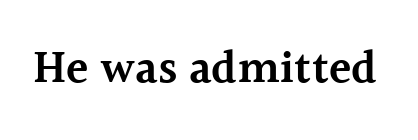
{"serif": "yes", "italic": "no", "bold": "semi", "weight": "semibold", "width": "normal", "x_height": "medium", "monospaced": "no", "underline": "no", "letter_spacing": "normal", "letter_spacing_em": 0.0, "glyph_px": 46}
